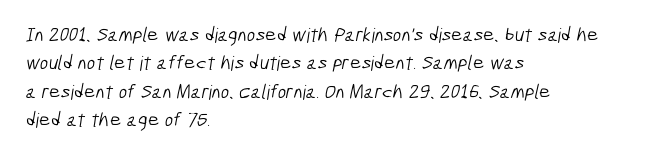
Short and long lines alike share a common starting point at left. Between one letter and the next there's only the usual sliver of space. Compared with typical paragraphs, the rows here are spaced about the same. Decoration check: the copy has no underline. No letter is thick-stroked: the sample isn't bold.
